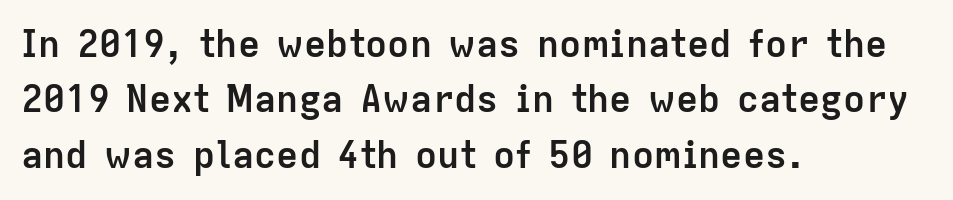
The lines in this sample share a left origin and differ only in where they stop. Set as a true bold cut, around the 700 mark. Compared with typical paragraphs, the rows here are spaced about the same. Beneath every word, the page is bare. Observe the absence of serifs on each vertical stroke in this sample. Inter-character spacing is left at the font's built-in metrics.
